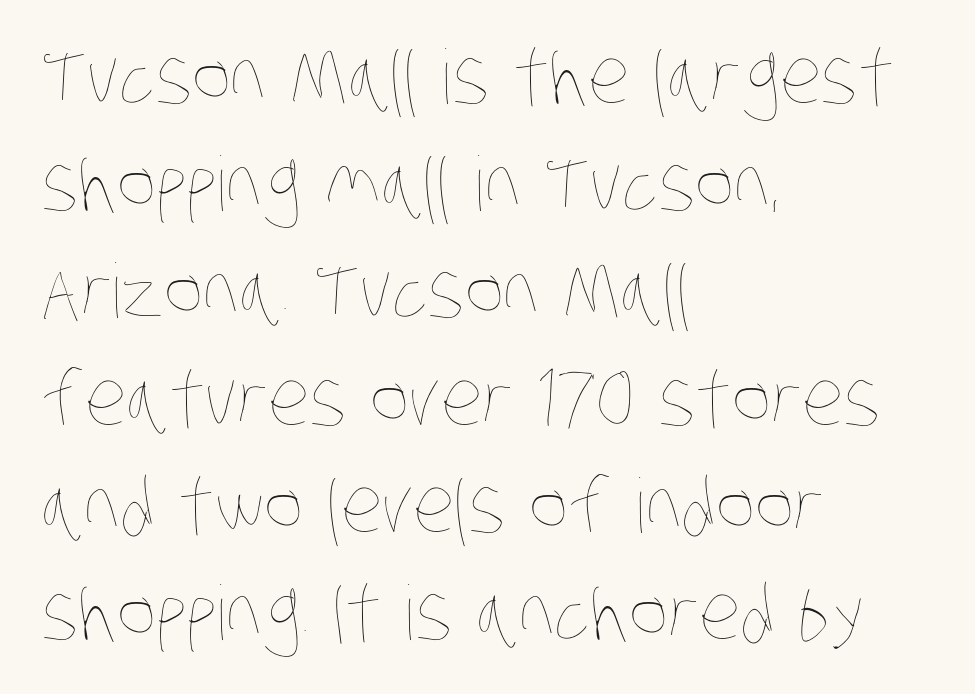
The image shows 75 px thin, condensed type; set left-aligned, normal line spacing (1.43x), normal letter spacing, not underlined; low stroke contrast and a large x-height.
